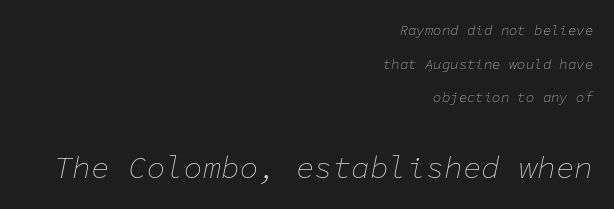
Every character sits at an angle, as italics do. Quick note: interline space is abundant. Honestly, there is no underline to notice here at all. Think standard paragraph weight, or any step lighter than that. Each letter, wide or thin by design, is forced into the same width here. Honestly, the letter spacing is just normal — you wouldn't notice it.
